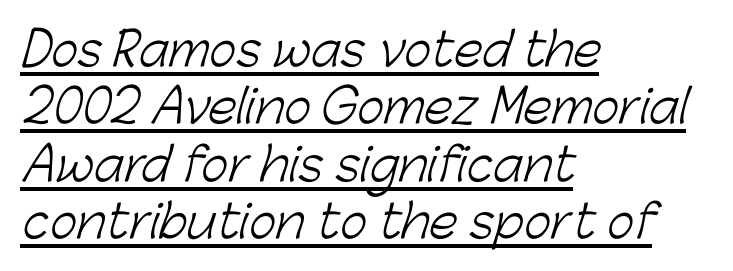
The rendered words wear a rule along their underside. Each stroke keeps to a modest, everyday thickness or less. The rendering keeps characters at their native spacing. The rendering uses natural spacing where letterforms have individual widths.
